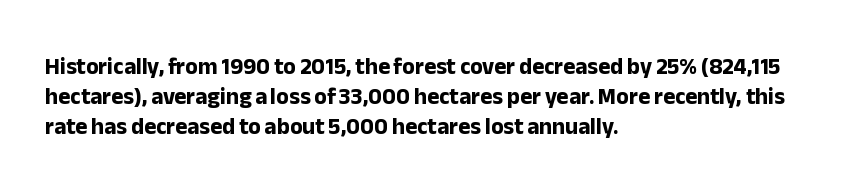
The image shows 23 px bold type, upright; set left-aligned, normal line spacing (1.31x), normal letter spacing, not underlined.
